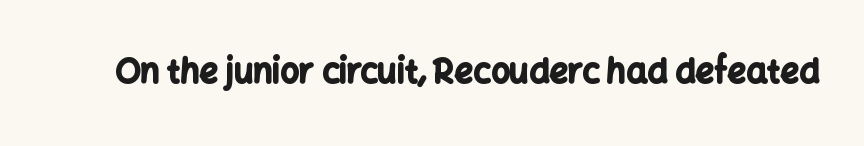
The image shows 33 px bold sans-serif type, upright; set normal letter spacing, not underlined; low stroke contrast and a medium x-height.
